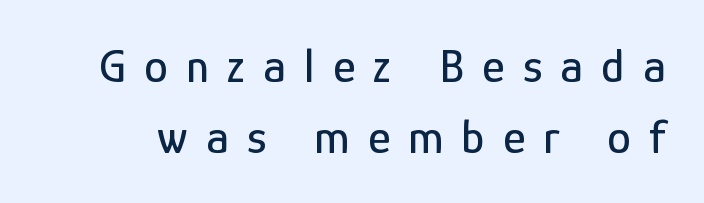
The image shows 48 px condensed sans-serif type, upright; set normal line spacing (1.48x), unusually wide letter spacing (+0.38 em), not underlined; low stroke contrast and a medium x-height.
